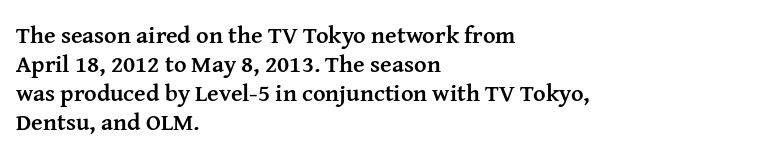
{"italic": "no", "bold": "yes", "underline": "no", "align": "left", "line_spacing_ratio": 1.21, "letter_spacing": "normal", "letter_spacing_em": 0.0, "glyph_px": 24}
